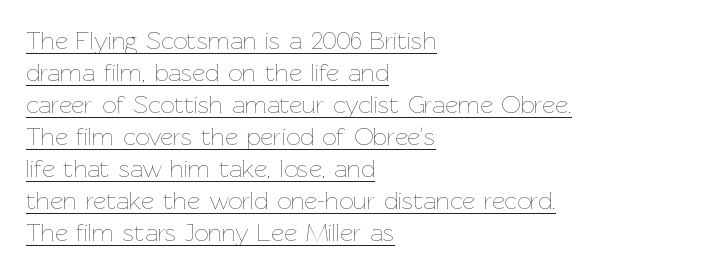
A typesetter would call this leading conventional body-copy spacing. Ordinary non-slanted type is in use. Honestly, the underline is the first thing you notice here. Ink coverage per letter is moderate at most. Left-aligned paragraph, ragged on the right.
